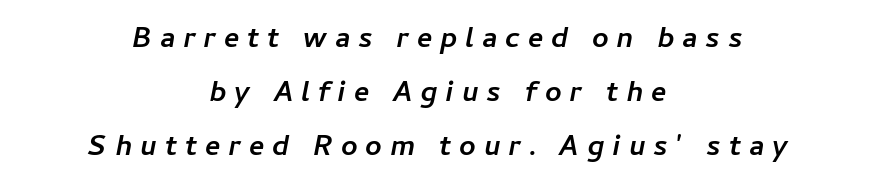
In terms of letterspacing, this is a distinctly airy, spread setting. Heavy, bold letterforms. This is oblique type, the kind used for emphasis or titles. Leftover space on each line is divided equally before and after the words.
